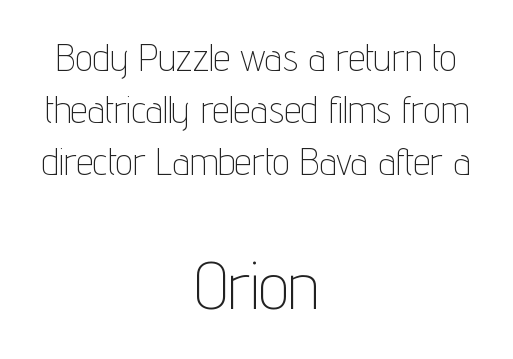
The image shows 67 px thin, condensed sans-serif type, upright; set centered, normal line spacing (1.37x), normal letter spacing, not underlined; the second (bottom) block is 1.76x larger; low stroke contrast and a medium x-height.
